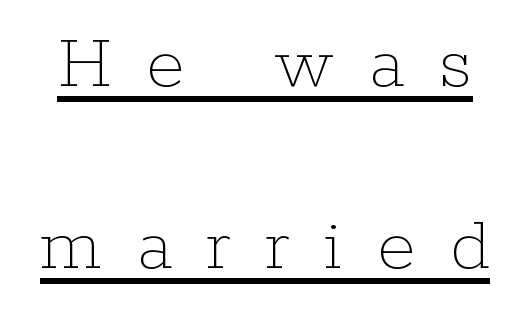
The image shows 78 px thin type, upright; set loose line spacing (2.33x), unusually wide letter spacing (+0.44 em), underlined; low stroke contrast and a medium x-height.
